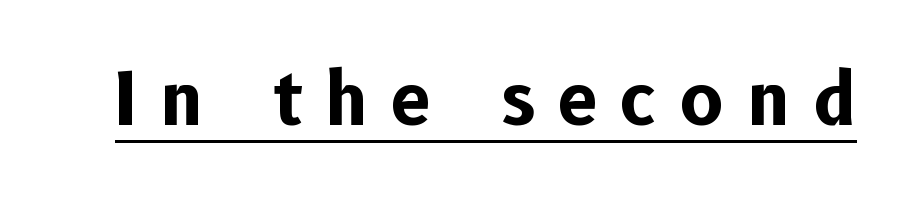
The face used here appears with an underline applied. Heavy, bold letterforms. The type sits square on the baseline with zero lean. These lines are rendered in a variable-pitch font. Serifs: no, the terminals of the letterforms are clean.
